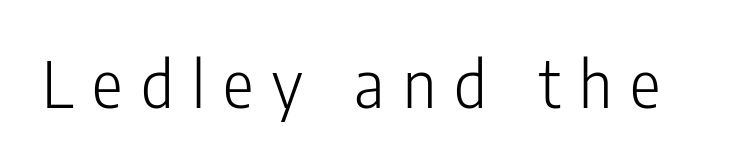
{"serif": "no", "italic": "no", "bold": "no", "weight": "light", "width": "condensed", "stroke_contrast": "low", "x_height": "medium", "monospaced": "no", "underline": "no", "letter_spacing": "wide", "letter_spacing_em": 0.29, "glyph_px": 64}
